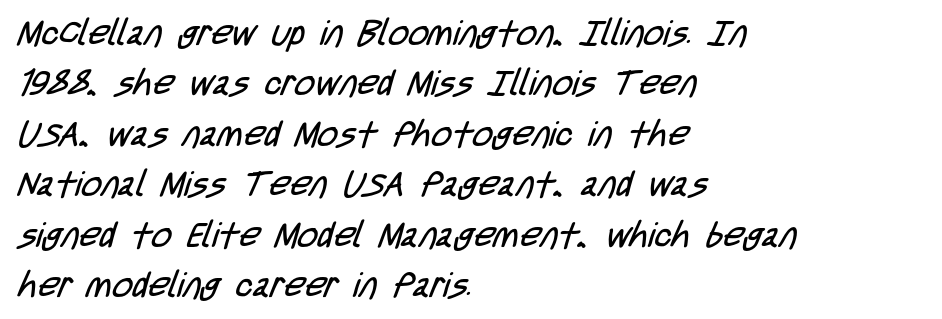
{"serif": "no", "bold": "no", "weight": "regular", "width": "condensed", "stroke_contrast": "low", "x_height": "large", "monospaced": "no", "underline": "no", "align": "left", "line_spacing": "normal", "line_spacing_ratio": 1.44, "letter_spacing": "normal", "letter_spacing_em": 0.0, "glyph_px": 35}
